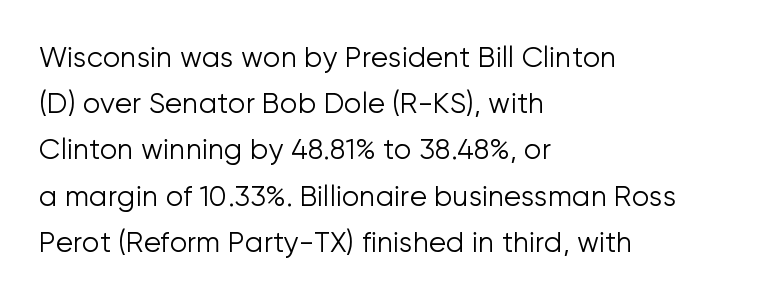
The image shows 28 px light sans-serif type, upright; set left-aligned, normal line spacing (1.65x), normal letter spacing, not underlined; low stroke contrast and a medium x-height.
